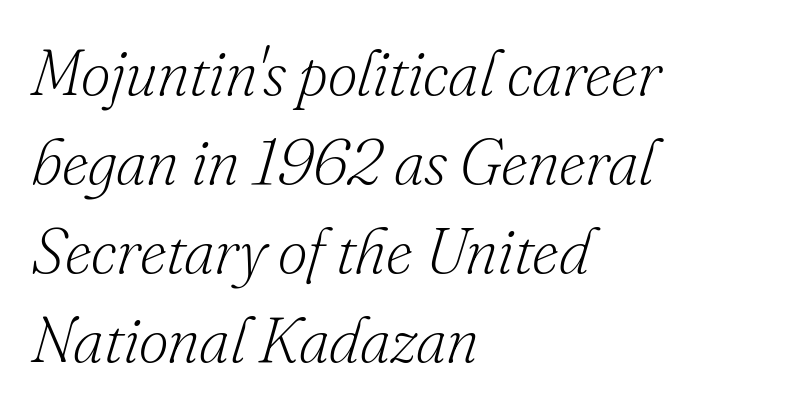
Q: Is the text bold? A: No.
Q: Is the text italic (slanted)? A: Yes, it leans right by about 16 degrees.
Q: Is the typeface a serif or a sans-serif typeface? A: Serif.
Q: Is the text underlined? A: No.
Q: How is the paragraph aligned? A: Left-aligned.
Q: Is the spacing between letters normal or unusually wide? A: Normal.
Q: Is the spacing between lines tight, normal or loose? A: Normal.
Q: Width (condensed, normal, or wide)? A: Normal.
Q: Stroke contrast? A: Low.
Q: x-height? A: Small.
Q: Monospaced? A: No.
